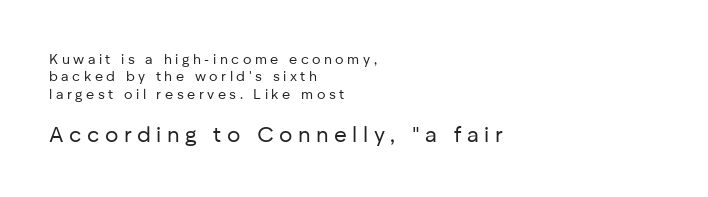
Q: Is the text bold? A: No.
Q: Is the text italic (slanted)? A: No, it is upright.
Q: Is the text underlined? A: No.
Q: How is the paragraph aligned? A: Left-aligned.
Q: Is the spacing between letters normal or unusually wide? A: Unusually wide.
Q: Is the spacing between lines tight, normal or loose? A: Normal.
Q: Which block of text is set in a larger size, the first (top) or the second (bottom)? A: The second (bottom) one.
